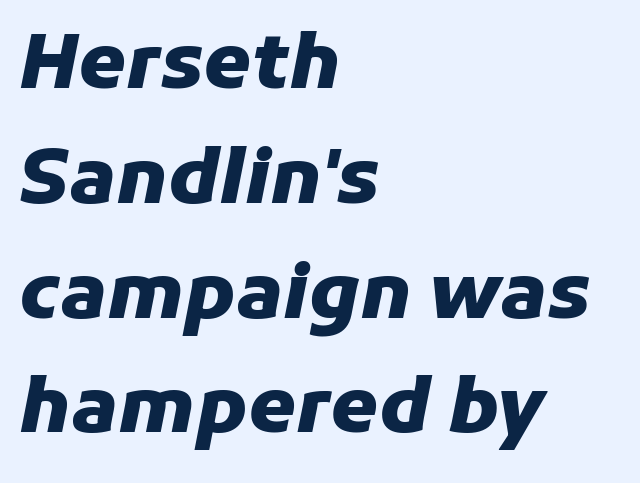
The image shows 76 px heavy type, italic (leaning right); set left-aligned, normal line spacing (1.51x), normal letter spacing, not underlined; low stroke contrast and a medium x-height.
